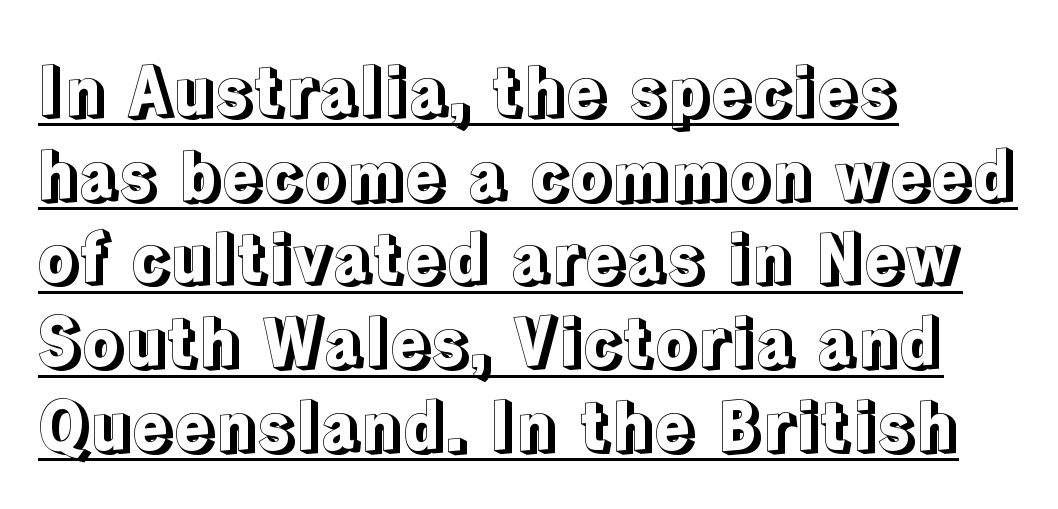
Is there much room between lines? A standard amount, neither cramped nor airy. A roman cut, with each character standing at attention. Nothing unusual about the tracking: characters are spaced as the font intends. Descenders here cross a horizontal rule under the line.
